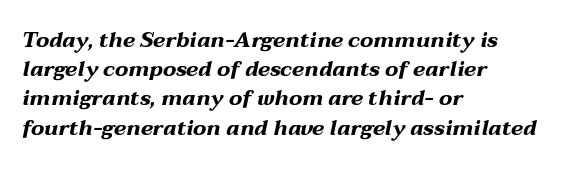
Q: Is the text bold? A: Yes.
Q: Is the text italic (slanted)? A: Yes, it leans right by about 12 degrees.
Q: Is the text underlined? A: No.
Q: How is the paragraph aligned? A: Left-aligned.
Q: Is the spacing between letters normal or unusually wide? A: Normal.
Q: Is the spacing between lines tight, normal or loose? A: Normal.
